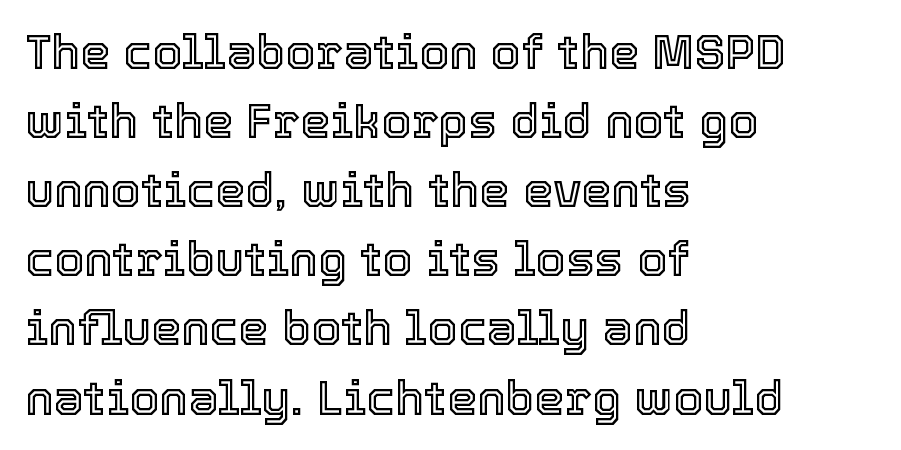
{"italic": "no", "width": "normal", "x_height": "medium", "monospaced": "no", "underline": "no", "align": "left", "line_spacing": "normal", "line_spacing_ratio": 1.44, "letter_spacing": "normal", "letter_spacing_em": 0.0, "glyph_px": 48}
